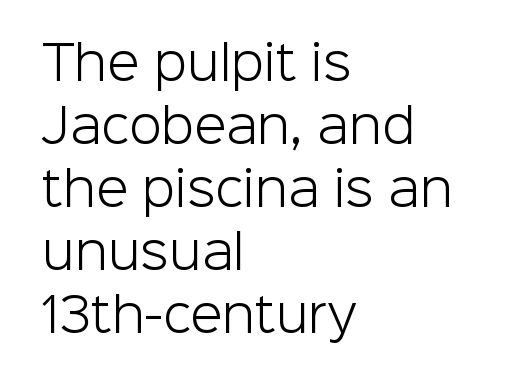
If you drew a line through each stem, it would be perfectly vertical. This sample has the flowing, uneven cadence of proportional lettering. The weight tops out at a normal text grade. Quick note: interline space is typical. Alignment: flush left.
